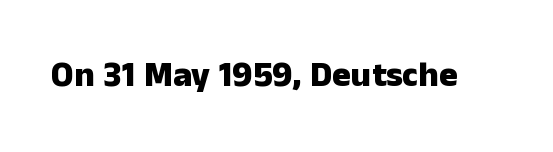
{"serif": "no", "italic": "no", "bold": "yes", "weight": "heavy", "width": "normal", "stroke_contrast": "low", "x_height": "medium", "monospaced": "no", "underline": "no", "letter_spacing": "normal", "letter_spacing_em": 0.0, "glyph_px": 35}
